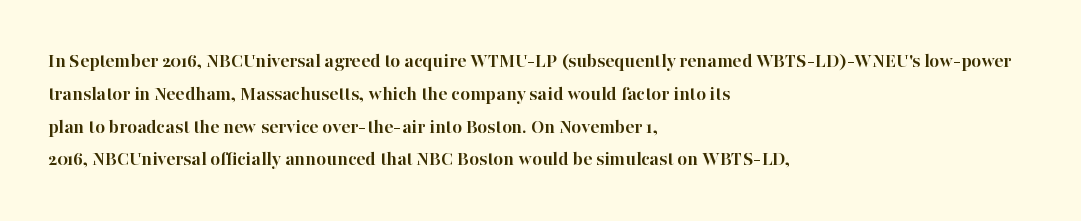
The image shows 21 px bold type, upright; set left-aligned, normal line spacing (1.56x), normal letter spacing, not underlined.
